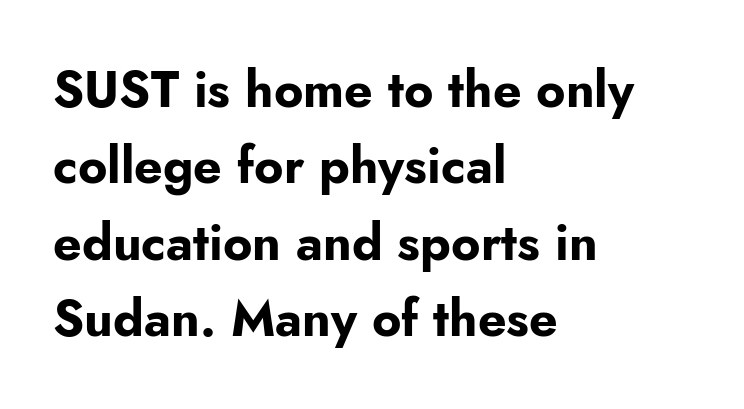
These lines are composed in type without serifs. Quick note: not italic, upright. Standard letterfit; no display-style spreading of the glyphs. Horizontally, the lines are justified to the leading edge only. Students, this is bold: see how much ink each stroke carries. Vertical spacing — default.
